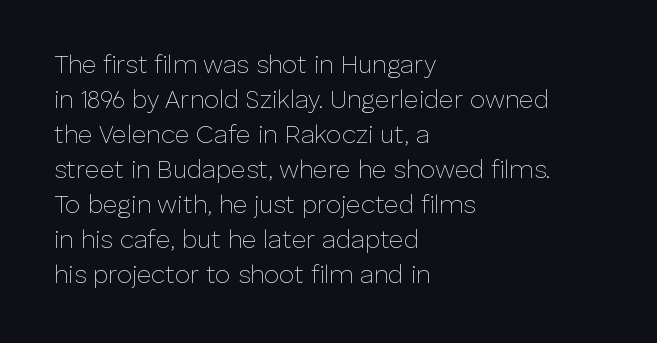
The image shows 25 px text type, upright; set left-aligned, normal line spacing (1.4x), normal letter spacing, not underlined.
